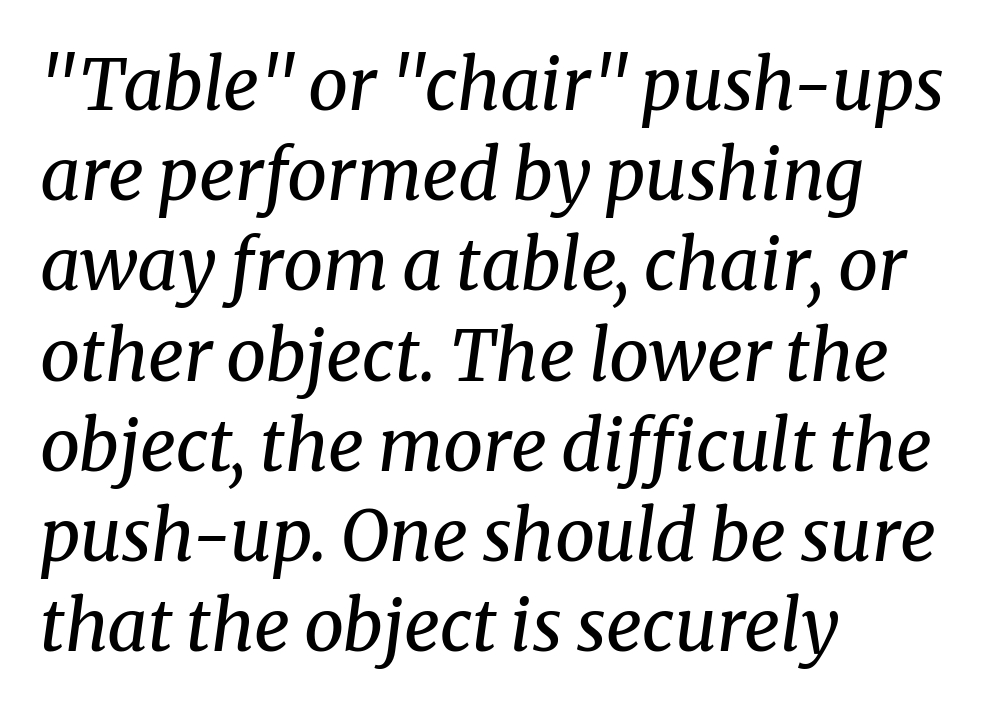
The image shows 71 px regular-weight serif type, italic (leaning right); set left-aligned, normal line spacing (1.27x), normal letter spacing, not underlined; medium stroke contrast and a medium x-height.
